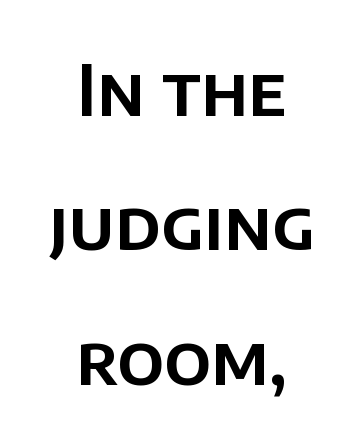
Q: Is the text italic (slanted)? A: No, it is upright.
Q: Is the typeface a serif or a sans-serif typeface? A: Sans-serif.
Q: Is the text underlined? A: No.
Q: How is the paragraph aligned? A: Centered.
Q: Is the spacing between letters normal or unusually wide? A: Normal.
Q: Is the spacing between lines tight, normal or loose? A: Loose.
Q: Width (condensed, normal, or wide)? A: Normal.
Q: Stroke contrast? A: Low.
Q: x-height? A: Large.
Q: Monospaced? A: No.
